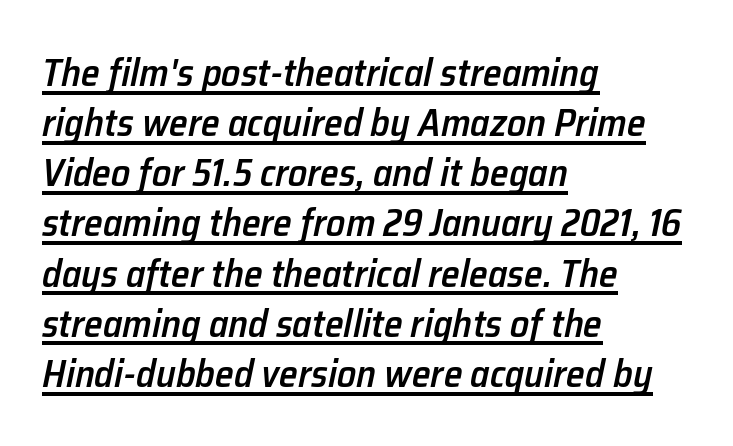
Compared with typical body copy, the letter spacing here is the same. The rendering uses natural spacing where letterforms have individual widths. A baseline rule has been typeset under these characters. Would a proofreader flag this as italicized? Yes. Stems and bowls a touch heavier than normal — semibold. Is there much room between lines? A standard amount, neither cramped nor airy.
